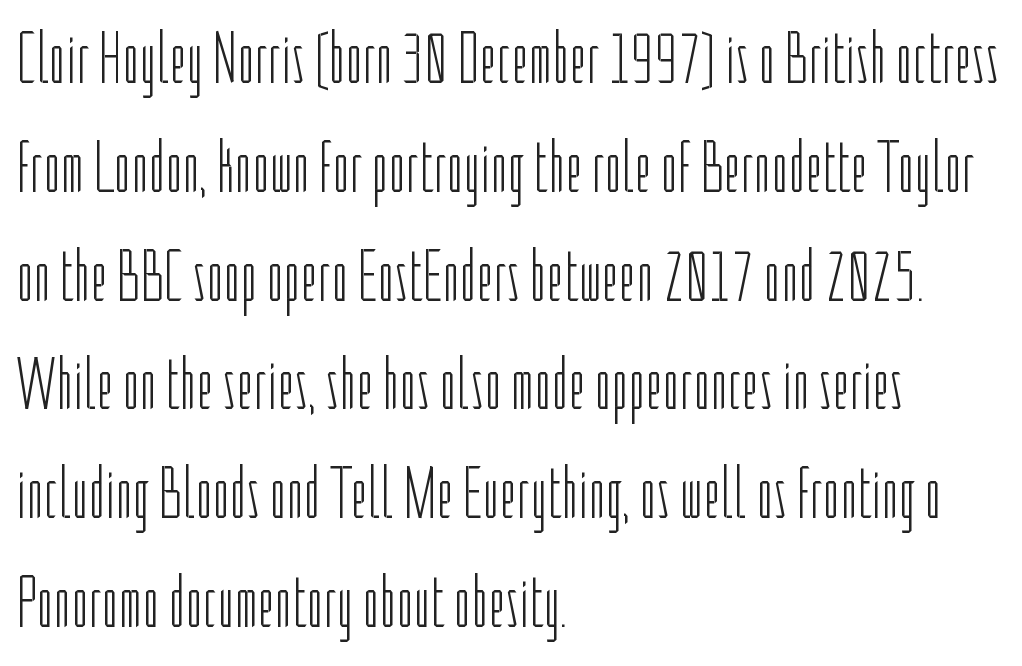
The image shows 74 px light, condensed sans-serif type, upright; set left-aligned, normal line spacing (1.47x), normal letter spacing, not underlined; low stroke contrast and a medium x-height.
